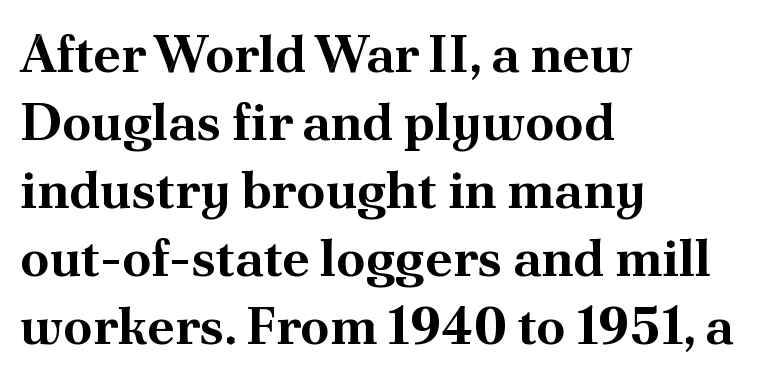
{"serif": "yes", "italic": "no", "bold": "yes", "weight": "bold", "width": "normal", "stroke_contrast": "medium", "x_height": "small", "monospaced": "no", "underline": "no", "align": "left", "line_spacing": "normal", "line_spacing_ratio": 1.31, "letter_spacing": "normal", "letter_spacing_em": 0.0, "glyph_px": 52}
